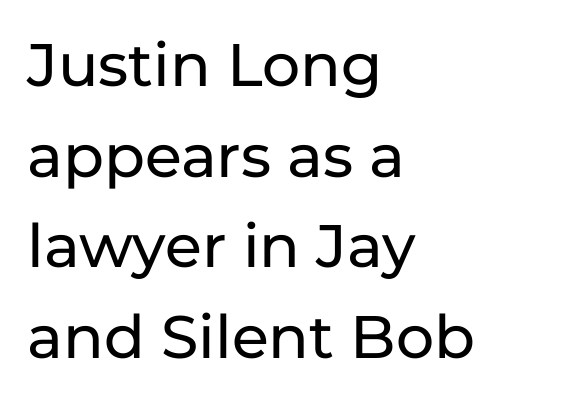
{"serif": "no", "italic": "no", "width": "normal", "stroke_contrast": "low", "x_height": "medium", "monospaced": "no", "underline": "no", "align": "left", "line_spacing": "normal", "line_spacing_ratio": 1.51, "letter_spacing": "normal", "letter_spacing_em": 0.0, "glyph_px": 60}
